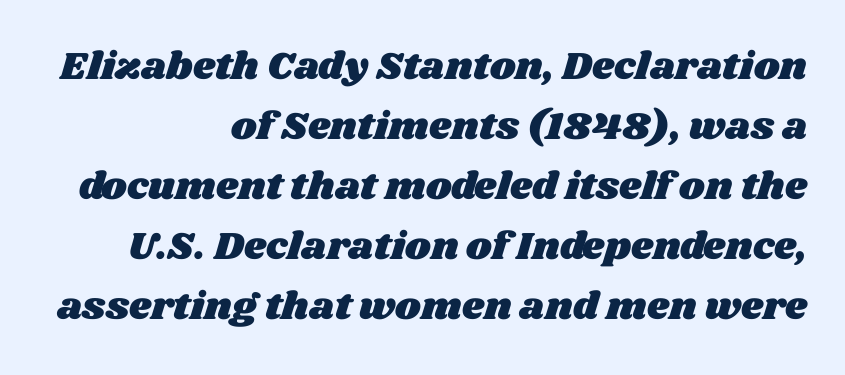
Does extra space separate the letters? No, they use regular spacing. Typeset ragged left — the right edge is the straight one. Here the designer chose a conventional face with non-uniform glyph widths. Letters rest on an invisible, unmarked baseline.
